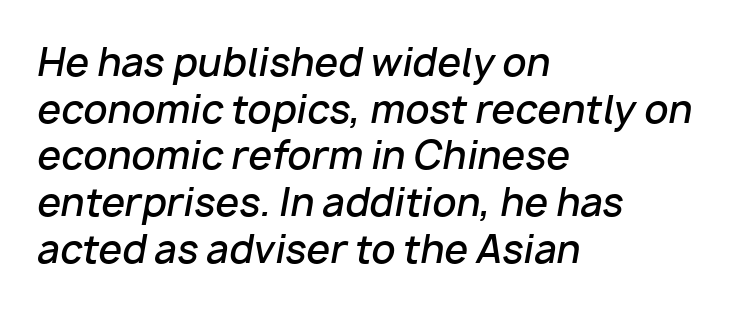
The image shows 38 px semibold type, italic (leaning right); set left-aligned, line spacing 1.23x, normal letter spacing, not underlined; low stroke contrast and a medium x-height.
